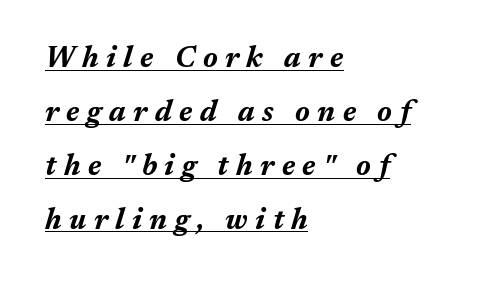
Q: Is the text bold? A: Yes.
Q: Is the text italic (slanted)? A: Yes, it leans right by about 17 degrees.
Q: Is the text underlined? A: Yes.
Q: How is the paragraph aligned? A: Left-aligned.
Q: Is the spacing between letters normal or unusually wide? A: Unusually wide.
Q: Width (condensed, normal, or wide)? A: Normal.
Q: Stroke contrast? A: Medium.
Q: x-height? A: Medium.
Q: Monospaced? A: No.
